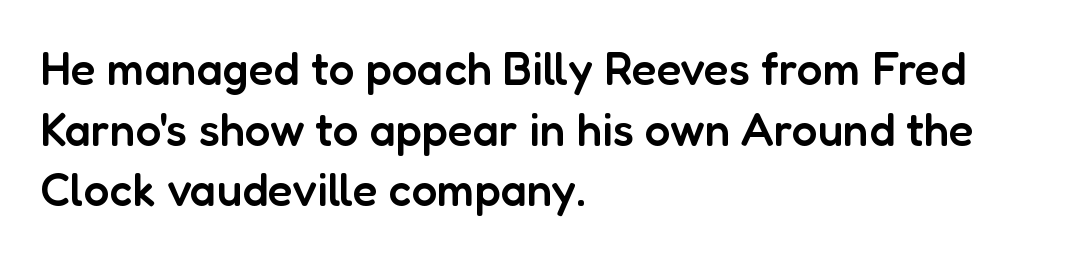
Q: Is the text bold? A: Semi-bold.
Q: Is the text italic (slanted)? A: No, it is upright.
Q: Is the typeface a serif or a sans-serif typeface? A: Sans-serif.
Q: Is the text underlined? A: No.
Q: How is the paragraph aligned? A: Left-aligned.
Q: Is the spacing between letters normal or unusually wide? A: Normal.
Q: Is the spacing between lines tight, normal or loose? A: Normal.
Q: Width (condensed, normal, or wide)? A: Normal.
Q: Stroke contrast? A: Low.
Q: x-height? A: Medium.
Q: Monospaced? A: No.
